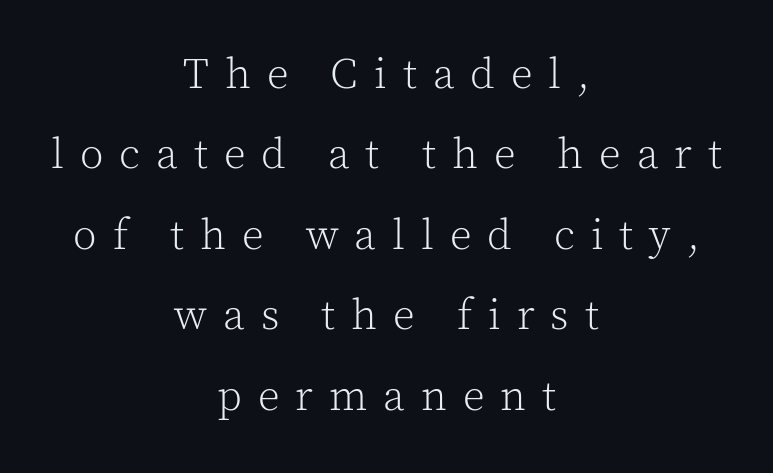
Q: Is the text bold? A: No.
Q: Is the text italic (slanted)? A: No, it is upright.
Q: Is the typeface a serif or a sans-serif typeface? A: Serif.
Q: Is the text underlined? A: No.
Q: How is the paragraph aligned? A: Centered.
Q: Is the spacing between letters normal or unusually wide? A: Unusually wide.
Q: Width (condensed, normal, or wide)? A: Normal.
Q: x-height? A: Medium.
Q: Monospaced? A: No.
